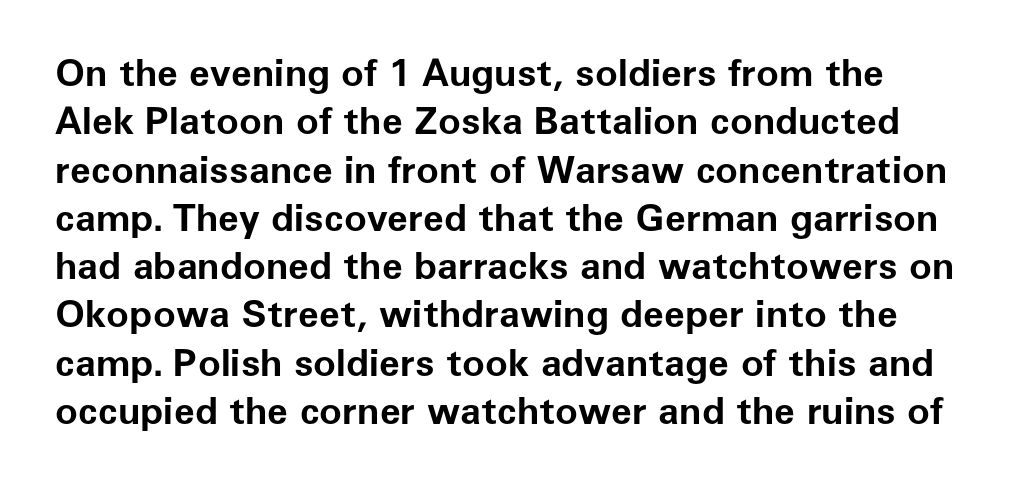
{"serif": "no", "italic": "no", "bold": "yes", "weight": "bold", "width": "normal", "stroke_contrast": "low", "x_height": "medium", "monospaced": "no", "underline": "no", "line_spacing": "normal", "line_spacing_ratio": 1.27, "letter_spacing": "normal", "letter_spacing_em": 0.0, "glyph_px": 38}
